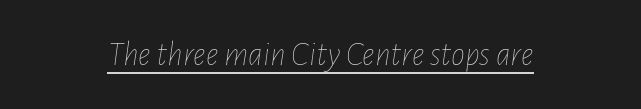
The rendering uses the underline text-decoration. No extra tracking has been applied to these lines. Compared with a typical body face, this is equally light or lighter still. The rendering uses natural spacing where letterforms have individual widths. The typography opts for an oblique posture over an upright one.
